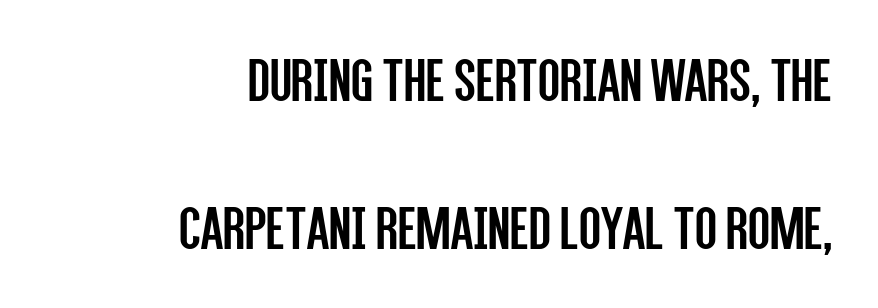
Q: Is the text bold? A: No.
Q: Is the text italic (slanted)? A: No, it is upright.
Q: Is the typeface a serif or a sans-serif typeface? A: Sans-serif.
Q: Is the text underlined? A: No.
Q: How is the paragraph aligned? A: Right-aligned.
Q: Is the spacing between letters normal or unusually wide? A: Normal.
Q: Is the spacing between lines tight, normal or loose? A: Loose.
Q: Width (condensed, normal, or wide)? A: Condensed.
Q: Stroke contrast? A: Low.
Q: x-height? A: Large.
Q: Monospaced? A: No.
